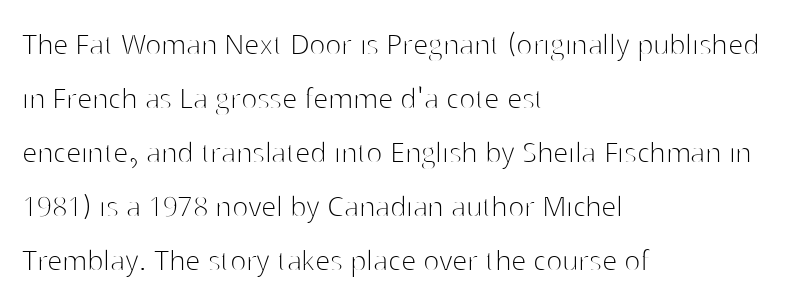
The image shows 34 px thin sans-serif type, upright; set left-aligned, normal line spacing (1.59x), normal letter spacing, not underlined; high stroke contrast and a medium x-height.
